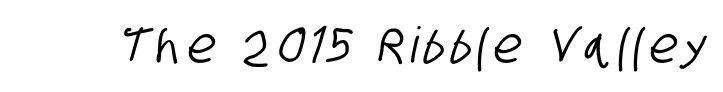
You could not count columns in this text — the font is proportionally spaced. The foot of each line stays bare and open. Regarding serifs, this sample does without them.
